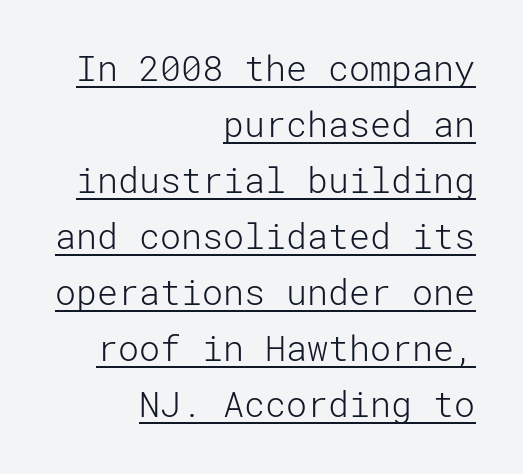
Q: Is the text bold? A: No.
Q: Is the text italic (slanted)? A: No, it is upright.
Q: Is the typeface a serif or a sans-serif typeface? A: Sans-serif.
Q: Is the text underlined? A: Yes.
Q: How is the paragraph aligned? A: Right-aligned.
Q: Is the spacing between letters normal or unusually wide? A: Normal.
Q: Is the spacing between lines tight, normal or loose? A: Normal.
Q: Width (condensed, normal, or wide)? A: Normal.
Q: Stroke contrast? A: Low.
Q: x-height? A: Medium.
